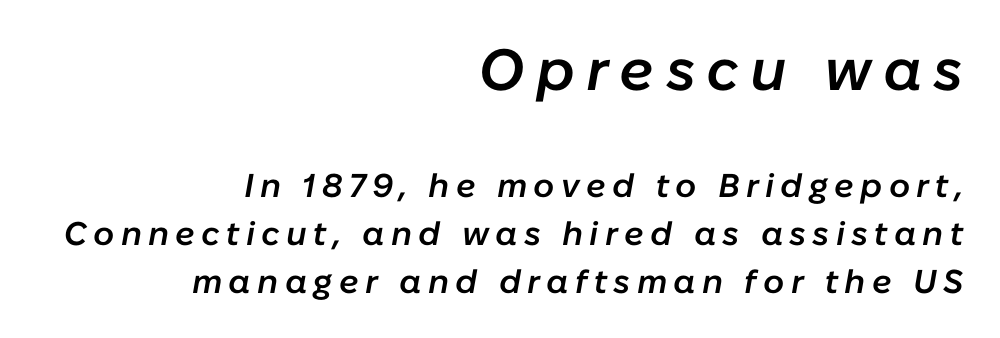
{"italic": "yes", "lean": "right", "slant_degrees": 10, "bold": "semi", "weight": "semibold", "width": "normal", "stroke_contrast": "low", "x_height": "medium", "monospaced": "no", "underline": "no", "align": "right", "line_spacing": "normal", "line_spacing_ratio": 1.45, "larger_block": "first", "size_ratio": 1.76, "glyph_px": 58}
